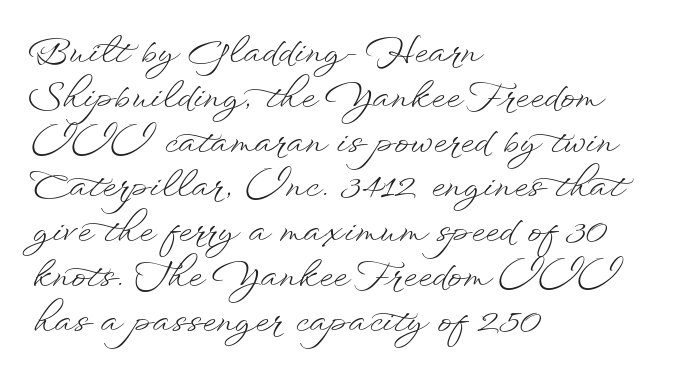
The image shows 35 px light, wide type; set left-aligned, normal line spacing (1.28x), normal letter spacing, not underlined; low stroke contrast and a small x-height.
